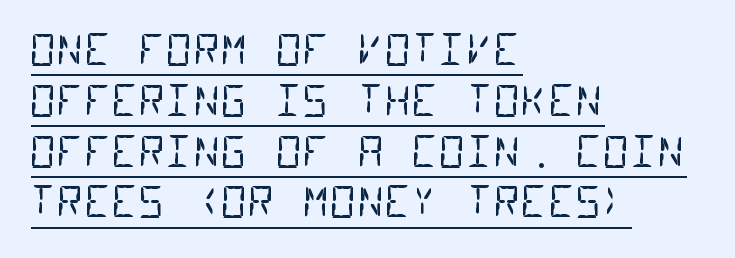
{"serif": "no", "bold": "no", "weight": "regular", "width": "condensed", "stroke_contrast": "low", "x_height": "large", "monospaced": "yes", "underline": "yes", "align": "left", "line_spacing_ratio": 1.21, "letter_spacing": "normal", "letter_spacing_em": 0.0, "glyph_px": 42}
